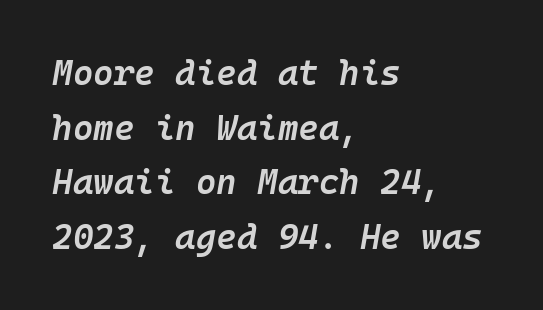
Glance below the letters and you will spot only blank space. All the whitespace from short lines collects on the right. The font's italic variant was chosen for this text. Reading down the column, the eye jumps a familiar distance to each next line. The strokes are fattened partway — semibold, not bold.
